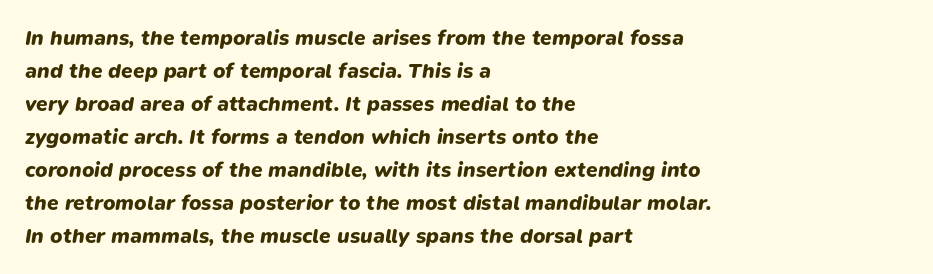
{"italic": "yes", "lean": "right", "slant_degrees": 9, "bold": "yes", "underline": "no", "align": "left", "line_spacing": "normal", "line_spacing_ratio": 1.57, "letter_spacing": "normal", "letter_spacing_em": 0.0, "glyph_px": 21}
